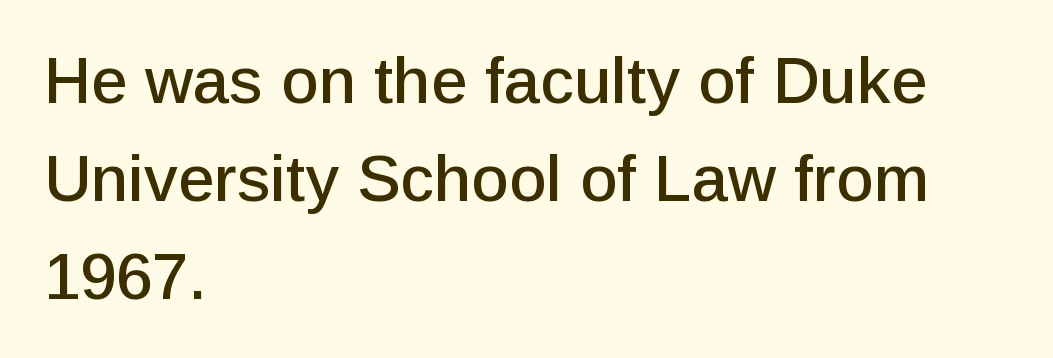
{"serif": "no", "italic": "no", "width": "normal", "stroke_contrast": "low", "x_height": "medium", "monospaced": "no", "underline": "no", "align": "left", "line_spacing": "normal", "line_spacing_ratio": 1.51, "letter_spacing": "normal", "letter_spacing_em": 0.0, "glyph_px": 65}
